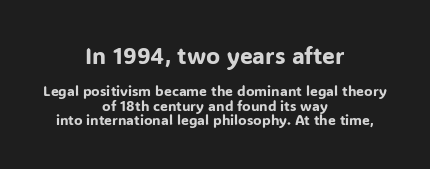
The image shows 23 px text type, upright; set centered, tight line spacing (1.04x), normal letter spacing, not underlined; the first (top) block is 1.64x larger.
